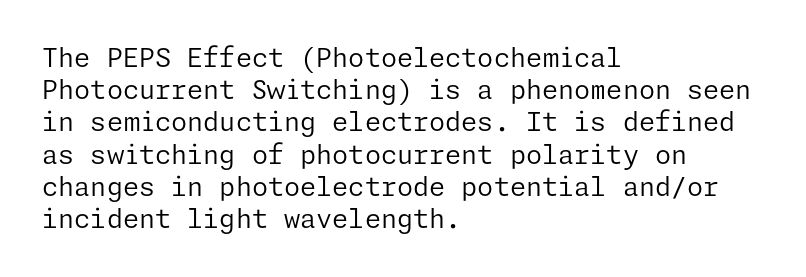
No letter is thick-stroked: the sample isn't bold. The lettering stays uniformly vertical, giving the passage a roman look. This sample uses plain, unmodified letter spacing. These lines stack with their left ends in a neat column. The gap between lines stays unmarked.
